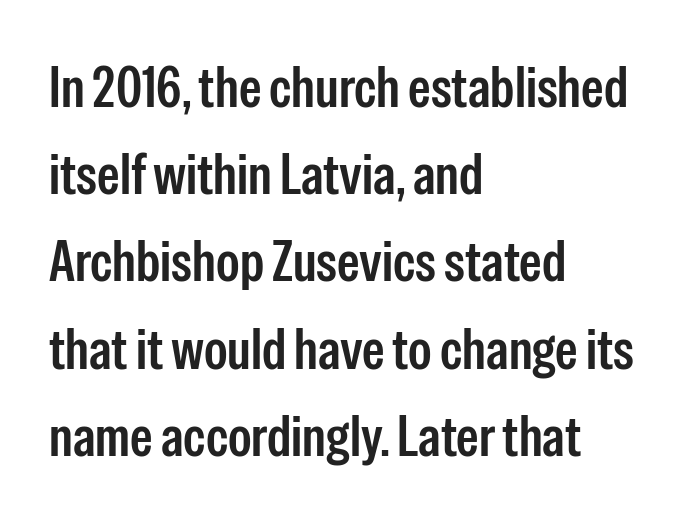
Letter spacing: default. The font family rendered here belongs to the sans-serif group. Think of a printed novel: that variable character pitch is what you see here. No word sits above an underline.
